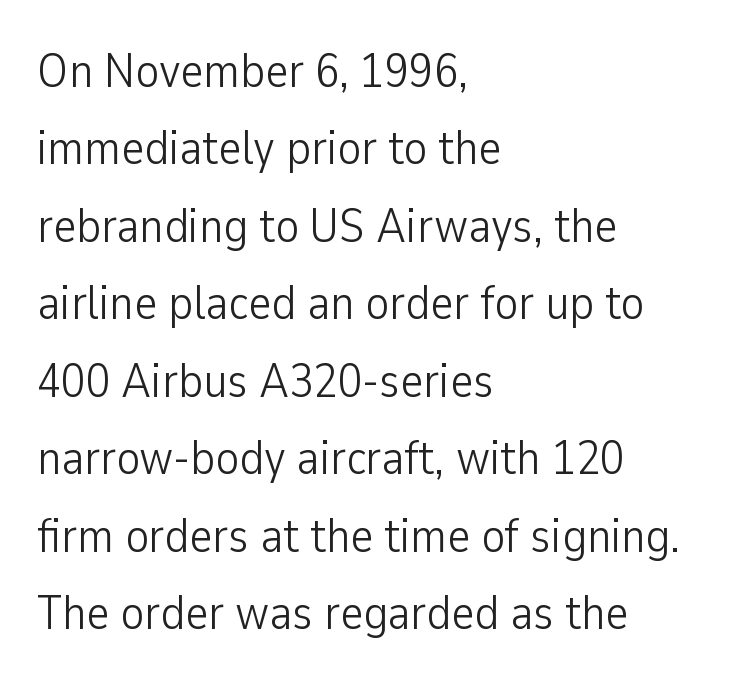
{"serif": "no", "italic": "no", "bold": "no", "weight": "light", "width": "condensed", "stroke_contrast": "low", "x_height": "medium", "monospaced": "no", "underline": "no", "align": "left", "line_spacing": "normal", "line_spacing_ratio": 1.58, "letter_spacing": "normal", "letter_spacing_em": 0.0, "glyph_px": 49}
